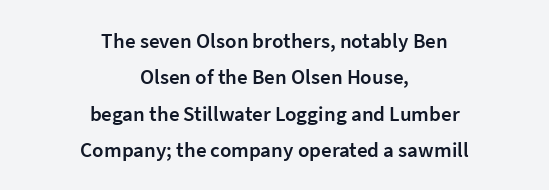
{"italic": "no", "bold": "semi", "underline": "no", "align": "center", "line_spacing_ratio": 1.73, "letter_spacing": "normal", "letter_spacing_em": 0.0, "glyph_px": 21}
